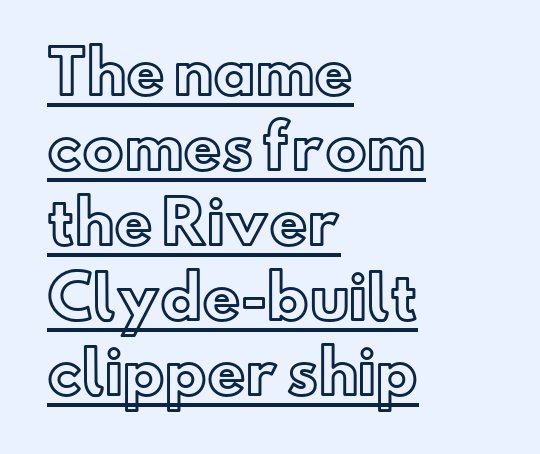
{"italic": "no", "width": "normal", "x_height": "small", "monospaced": "no", "underline": "yes", "align": "left", "line_spacing": "normal", "line_spacing_ratio": 1.27, "letter_spacing": "normal", "letter_spacing_em": 0.0, "glyph_px": 59}
